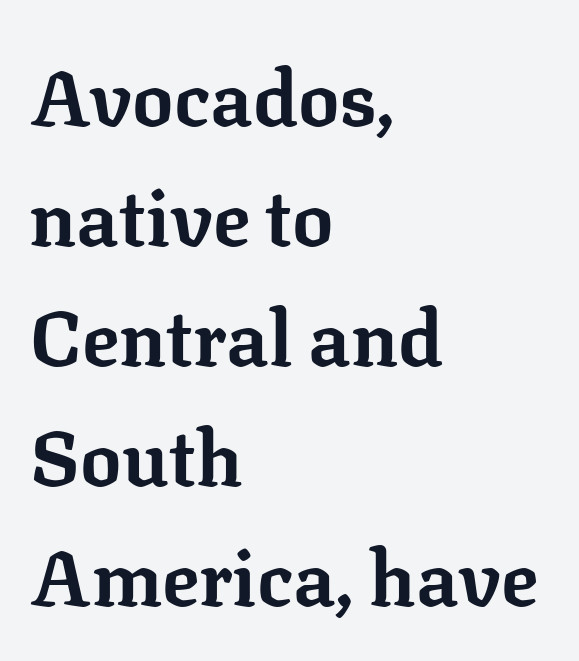
Q: Is the text bold? A: Yes.
Q: Is the text italic (slanted)? A: No, it is upright.
Q: Is the typeface a serif or a sans-serif typeface? A: Serif.
Q: Is the text underlined? A: No.
Q: How is the paragraph aligned? A: Left-aligned.
Q: Is the spacing between letters normal or unusually wide? A: Normal.
Q: Is the spacing between lines tight, normal or loose? A: Normal.
Q: Width (condensed, normal, or wide)? A: Normal.
Q: Stroke contrast? A: Low.
Q: x-height? A: Medium.
Q: Monospaced? A: No.
